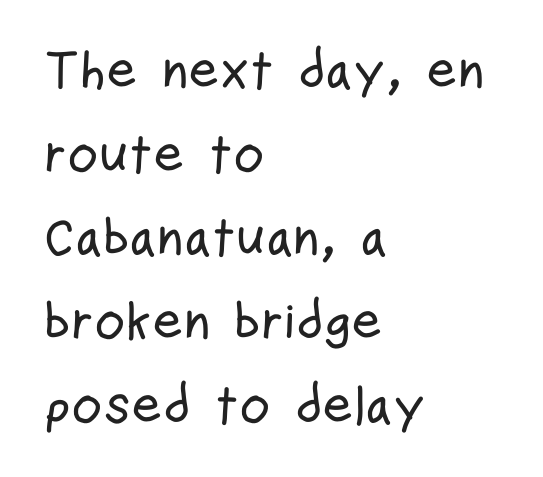
The image shows 53 px condensed sans-serif type, upright; set left-aligned, normal line spacing (1.58x), normal letter spacing, not underlined; low stroke contrast and a medium x-height.
